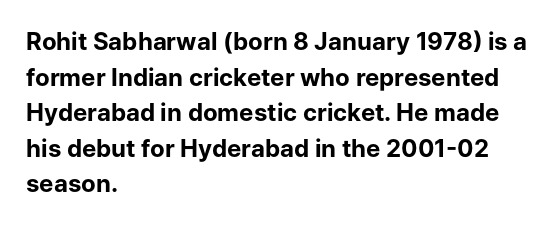
The image shows 24 px bold type, upright; set left-aligned, normal line spacing (1.48x), normal letter spacing, not underlined.
